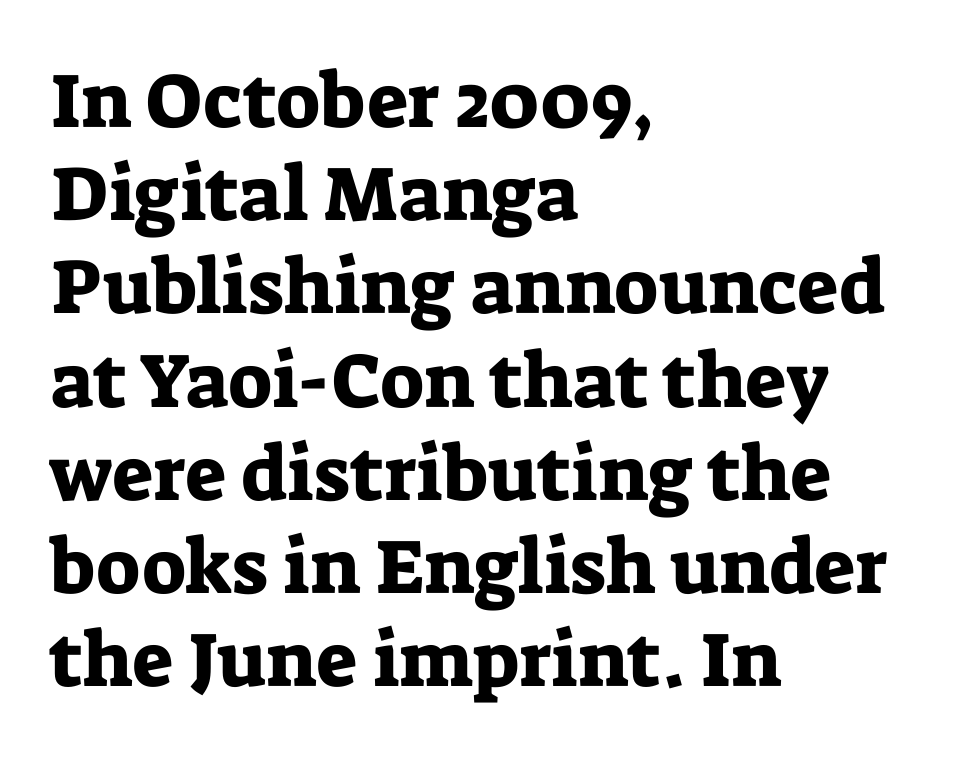
Q: Is the text italic (slanted)? A: No, it is upright.
Q: Is the typeface a serif or a sans-serif typeface? A: Serif.
Q: Is the text underlined? A: No.
Q: How is the paragraph aligned? A: Left-aligned.
Q: Is the spacing between letters normal or unusually wide? A: Normal.
Q: Width (condensed, normal, or wide)? A: Normal.
Q: Stroke contrast? A: Low.
Q: x-height? A: Medium.
Q: Monospaced? A: No.
